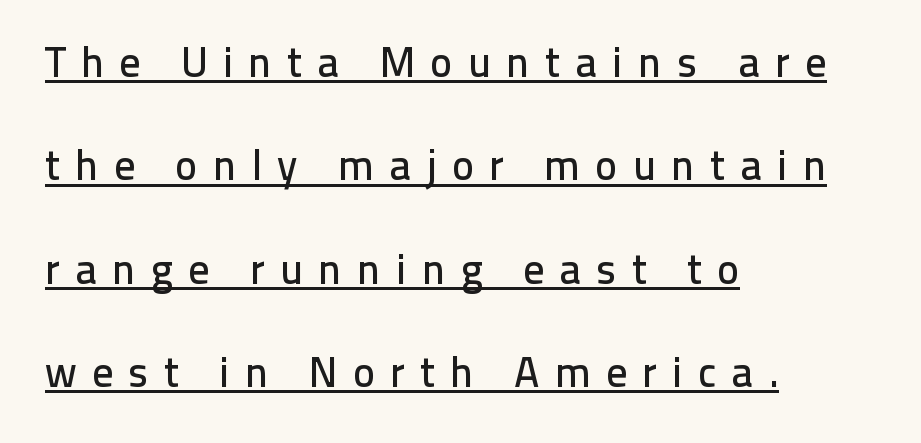
Q: Is the text italic (slanted)? A: No, it is upright.
Q: Is the typeface a serif or a sans-serif typeface? A: Sans-serif.
Q: Is the text underlined? A: Yes.
Q: How is the paragraph aligned? A: Left-aligned.
Q: Is the spacing between letters normal or unusually wide? A: Unusually wide.
Q: Is the spacing between lines tight, normal or loose? A: Loose.
Q: Width (condensed, normal, or wide)? A: Normal.
Q: Stroke contrast? A: Low.
Q: x-height? A: Medium.
Q: Monospaced? A: No.
